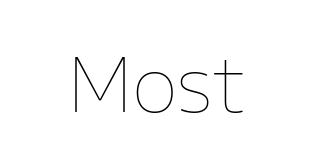
The image shows 75 px thin type, upright; set normal letter spacing, not underlined; low stroke contrast and a medium x-height.
